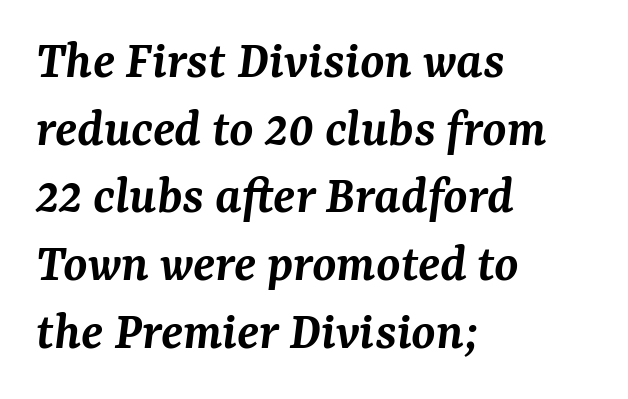
Q: Is the text bold? A: Semi-bold.
Q: Is the text italic (slanted)? A: Yes, it leans right by about 7 degrees.
Q: Is the typeface a serif or a sans-serif typeface? A: Serif.
Q: Is the text underlined? A: No.
Q: How is the paragraph aligned? A: Left-aligned.
Q: Is the spacing between letters normal or unusually wide? A: Normal.
Q: Width (condensed, normal, or wide)? A: Normal.
Q: Stroke contrast? A: Medium.
Q: x-height? A: Medium.
Q: Monospaced? A: No.
